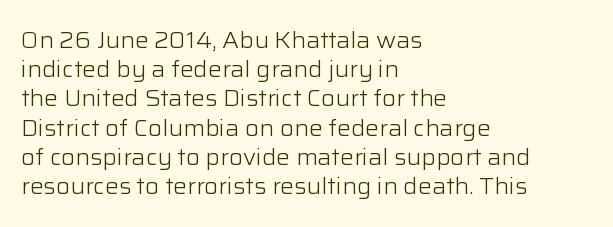
{"italic": "no", "bold": "no", "underline": "no", "align": "left", "line_spacing": "normal", "line_spacing_ratio": 1.27, "letter_spacing": "normal", "letter_spacing_em": 0.0, "glyph_px": 23}
